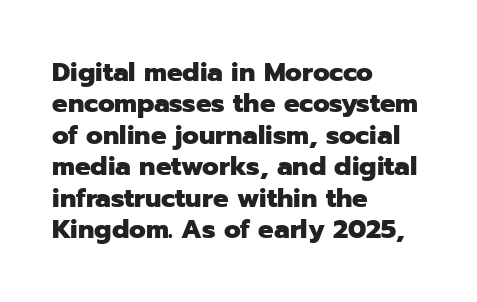
{"italic": "no", "bold": "yes", "underline": "no", "align": "left", "line_spacing_ratio": 1.21, "letter_spacing": "normal", "letter_spacing_em": 0.0, "glyph_px": 26}
